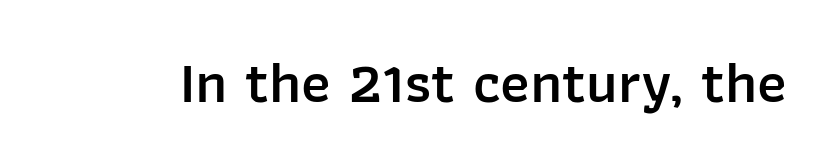
{"serif": "no", "italic": "no", "bold": "semi", "weight": "semibold", "width": "normal", "stroke_contrast": "low", "x_height": "medium", "monospaced": "no", "underline": "no", "letter_spacing": "normal", "letter_spacing_em": 0.0, "glyph_px": 59}
